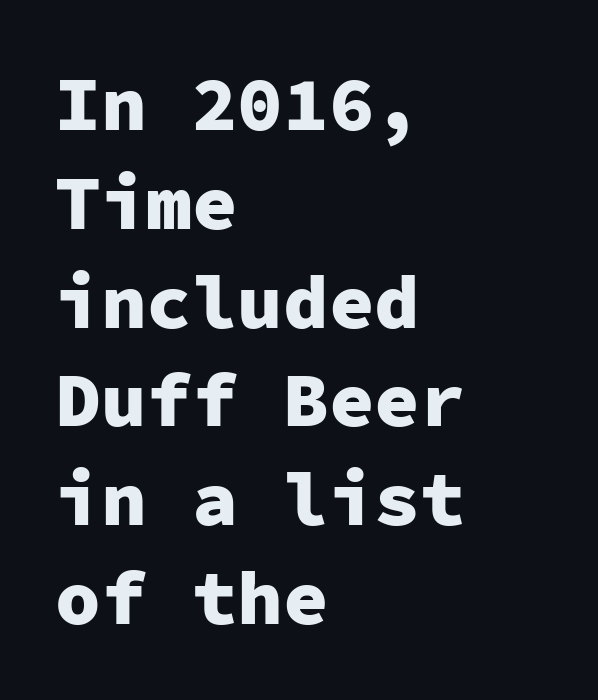
Q: Is the text bold? A: Yes.
Q: Is the text italic (slanted)? A: No, it is upright.
Q: Is the typeface a serif or a sans-serif typeface? A: Sans-serif.
Q: Is the text underlined? A: No.
Q: How is the paragraph aligned? A: Left-aligned.
Q: Is the spacing between letters normal or unusually wide? A: Normal.
Q: Is the spacing between lines tight, normal or loose? A: Normal.
Q: Width (condensed, normal, or wide)? A: Normal.
Q: Stroke contrast? A: Low.
Q: x-height? A: Medium.
Q: Monospaced? A: Yes.
